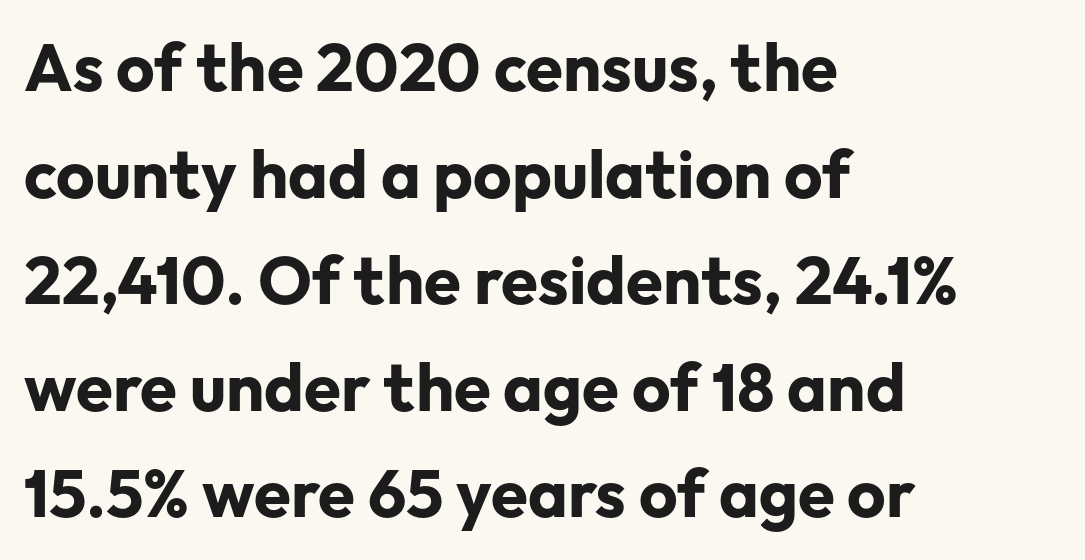
{"serif": "no", "italic": "no", "bold": "yes", "weight": "bold", "width": "normal", "stroke_contrast": "low", "x_height": "medium", "monospaced": "no", "underline": "no", "align": "left", "line_spacing": "normal", "line_spacing_ratio": 1.59, "letter_spacing": "normal", "letter_spacing_em": 0.0, "glyph_px": 67}
